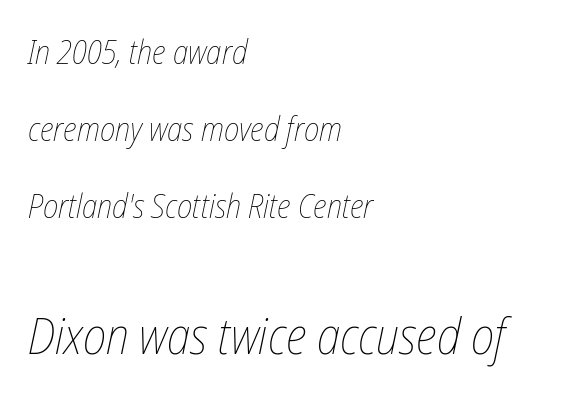
Q: Is the text bold? A: No.
Q: Is the text italic (slanted)? A: Yes, it leans right by about 12 degrees.
Q: Is the text underlined? A: No.
Q: How is the paragraph aligned? A: Left-aligned.
Q: Is the spacing between letters normal or unusually wide? A: Normal.
Q: Is the spacing between lines tight, normal or loose? A: Loose.
Q: Which block of text is set in a larger size, the first (top) or the second (bottom)? A: The second (bottom) one.
Q: Width (condensed, normal, or wide)? A: Condensed.
Q: Stroke contrast? A: Low.
Q: x-height? A: Medium.
Q: Monospaced? A: No.
